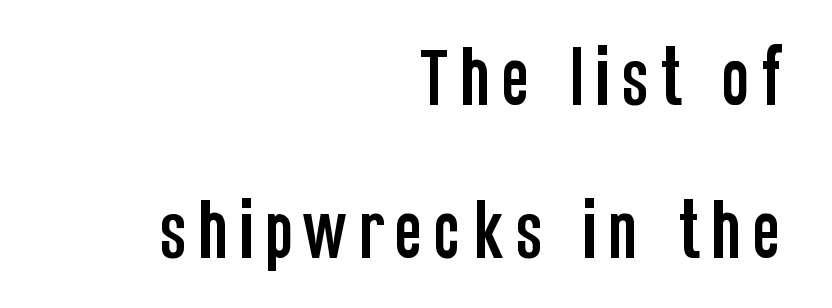
{"serif": "no", "italic": "no", "width": "condensed", "stroke_contrast": "low", "x_height": "large", "monospaced": "no", "underline": "no", "align": "right", "line_spacing": "loose", "line_spacing_ratio": 2.32, "glyph_px": 66}
